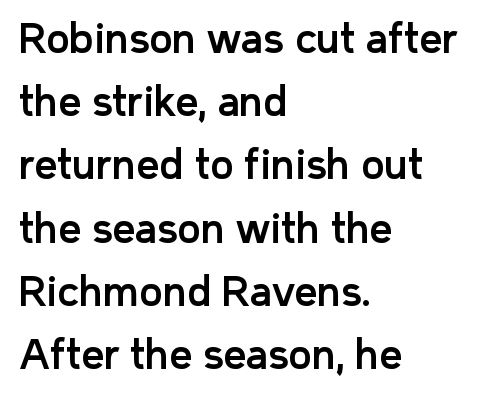
The image shows 40 px sans-serif type, upright; set left-aligned, normal line spacing (1.58x), normal letter spacing, not underlined; low stroke contrast and a medium x-height.
